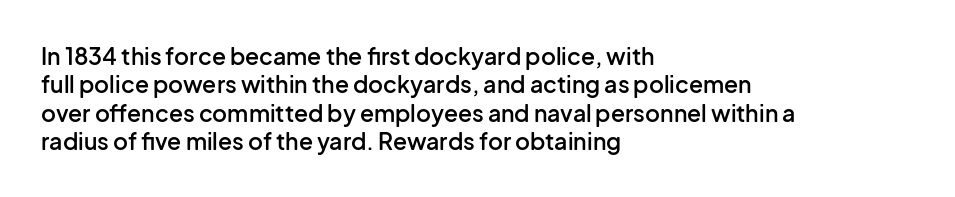
Is the letter spacing exaggerated? No — it looks like the ordinary default. Do the letters lean? They stand straight. Is the type bold? Partly — it's a semibold, heavier than regular but not fully bold. Lines of text with bare space underneath. The text block is weighted toward the left margin, trailing off unevenly rightward.
